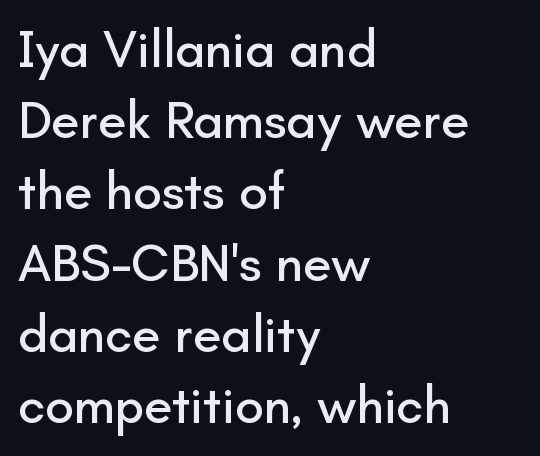
Q: Is the text italic (slanted)? A: No, it is upright.
Q: Is the typeface a serif or a sans-serif typeface? A: Sans-serif.
Q: Is the text underlined? A: No.
Q: How is the paragraph aligned? A: Left-aligned.
Q: Is the spacing between letters normal or unusually wide? A: Normal.
Q: Is the spacing between lines tight, normal or loose? A: Normal.
Q: Width (condensed, normal, or wide)? A: Normal.
Q: Stroke contrast? A: Low.
Q: x-height? A: Small.
Q: Monospaced? A: No.
